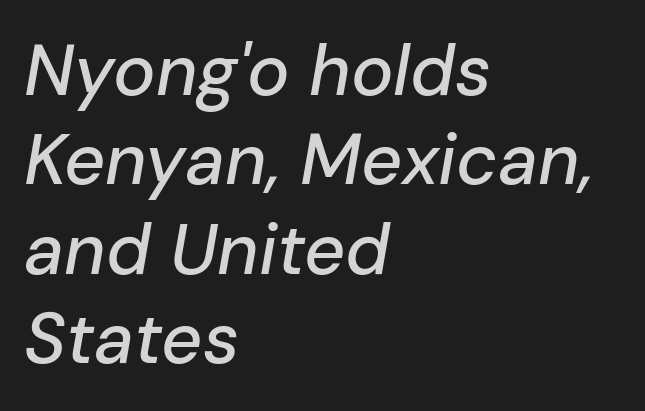
{"italic": "yes", "lean": "right", "slant_degrees": 10, "width": "normal", "stroke_contrast": "low", "x_height": "medium", "monospaced": "no", "underline": "no", "align": "left", "line_spacing": "normal", "line_spacing_ratio": 1.26, "letter_spacing": "normal", "letter_spacing_em": 0.0, "glyph_px": 71}
